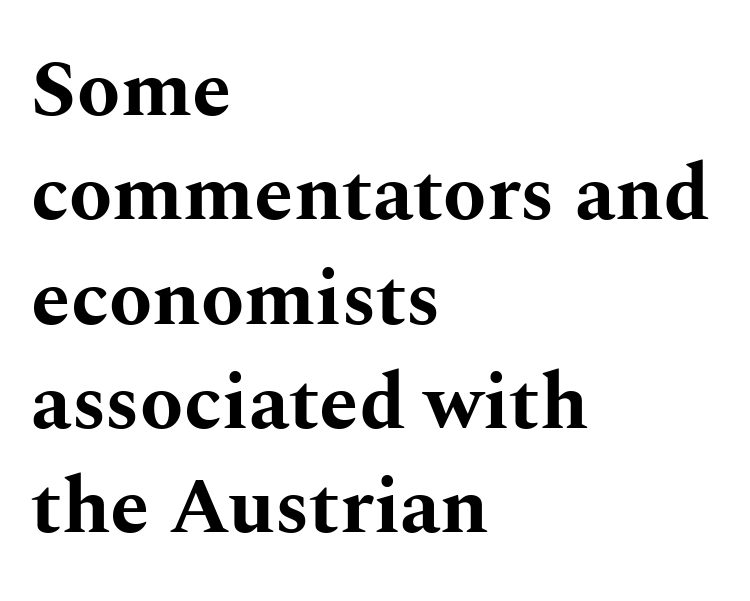
{"serif": "yes", "italic": "no", "bold": "yes", "weight": "bold", "width": "wide", "stroke_contrast": "medium", "x_height": "medium", "monospaced": "no", "underline": "no", "align": "left", "line_spacing": "normal", "line_spacing_ratio": 1.32, "letter_spacing": "normal", "letter_spacing_em": 0.0, "glyph_px": 79}
